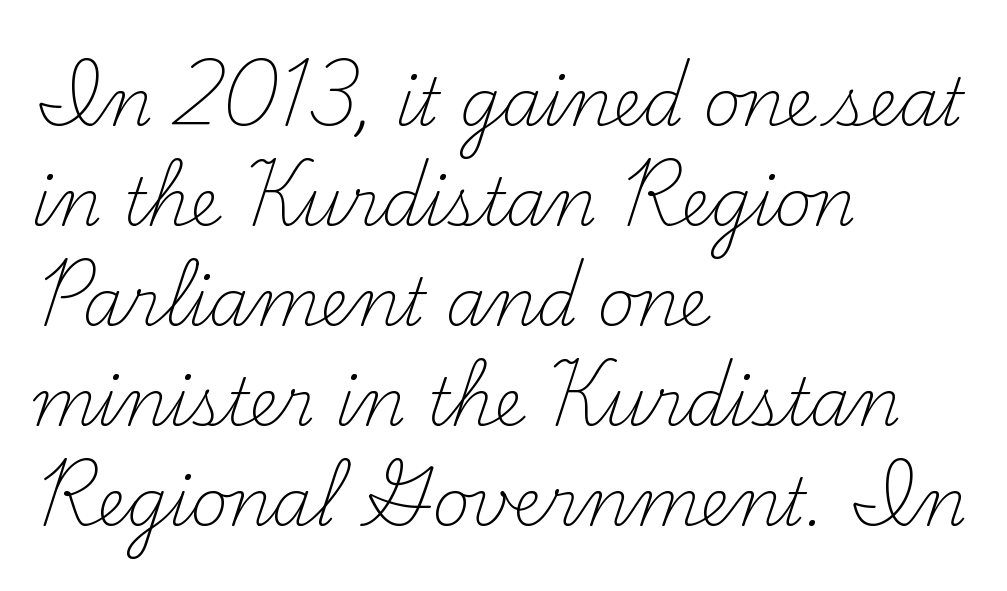
The image shows 65 px light type; set left-aligned, normal line spacing (1.54x), normal letter spacing, not underlined; medium stroke contrast and a small x-height.
